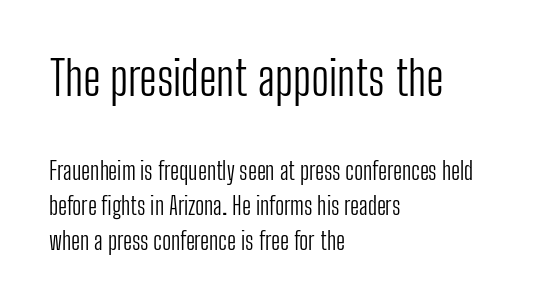
Only glyphs here, with clear space below each row. Note the varied advance widths — an 'i' is clearly narrower than an 'm'. Heaviness? Minimal to ordinary, like unemphasized prose. The axis of the letterforms is exactly vertical. Each letter's strokes conclude bluntly, with no projecting serifs.
